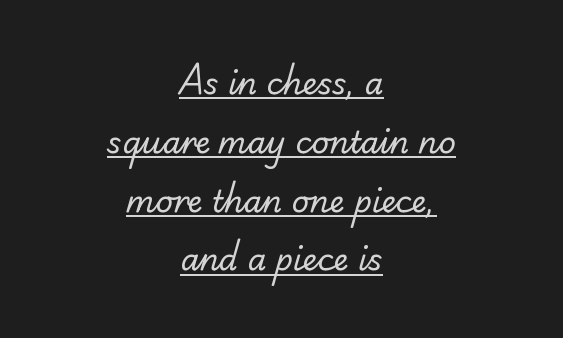
Nope, no serifs anywhere on these letters. Caption: multi-line text, centered on the measure. Varying glyph widths throughout — classic text-font behaviour. Letter spacing: default. The weight tops out at a normal text grade. Every word sits above its own underline.
